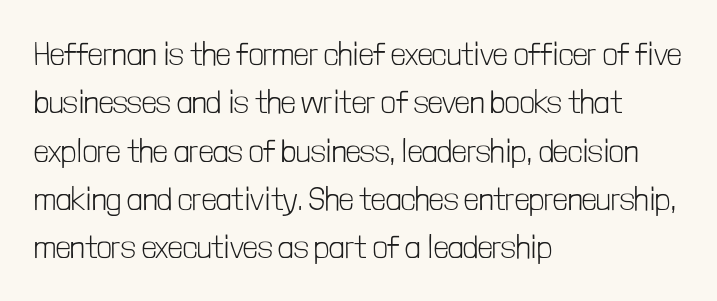
Q: Is the text bold? A: No.
Q: Is the text italic (slanted)? A: No, it is upright.
Q: Is the typeface a serif or a sans-serif typeface? A: Sans-serif.
Q: Is the text underlined? A: No.
Q: How is the paragraph aligned? A: Left-aligned.
Q: Is the spacing between letters normal or unusually wide? A: Normal.
Q: Is the spacing between lines tight, normal or loose? A: Normal.
Q: Width (condensed, normal, or wide)? A: Condensed.
Q: Stroke contrast? A: Low.
Q: x-height? A: Medium.
Q: Monospaced? A: No.
